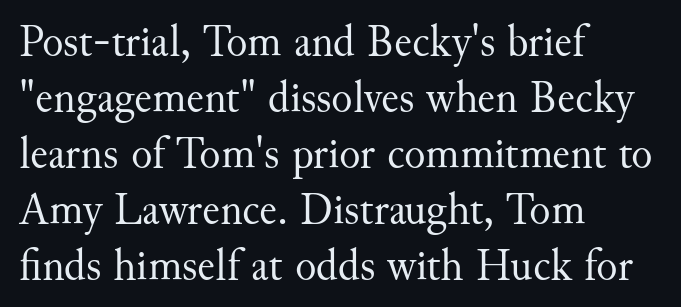
Q: Is the text bold? A: No.
Q: Is the text italic (slanted)? A: No, it is upright.
Q: Is the typeface a serif or a sans-serif typeface? A: Serif.
Q: Is the text underlined? A: No.
Q: How is the paragraph aligned? A: Left-aligned.
Q: Is the spacing between letters normal or unusually wide? A: Normal.
Q: Is the spacing between lines tight, normal or loose? A: Normal.
Q: Width (condensed, normal, or wide)? A: Normal.
Q: Stroke contrast? A: Medium.
Q: x-height? A: Small.
Q: Monospaced? A: No.
